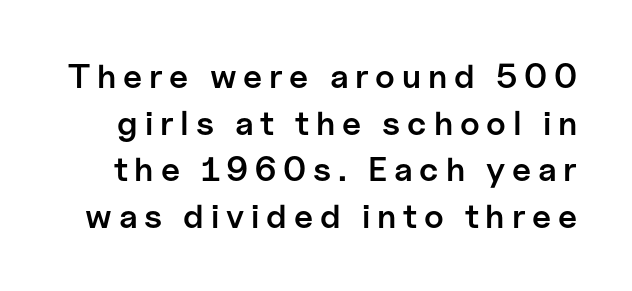
{"serif": "no", "italic": "no", "bold": "semi", "weight": "semibold", "width": "normal", "stroke_contrast": "low", "x_height": "medium", "monospaced": "no", "underline": "no", "line_spacing": "normal", "line_spacing_ratio": 1.37, "letter_spacing": "wide", "letter_spacing_em": 0.2, "glyph_px": 34}
